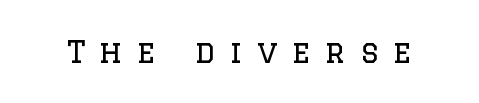
Q: Is the text bold? A: No.
Q: Is the text italic (slanted)? A: No, it is upright.
Q: Is the typeface a serif or a sans-serif typeface? A: Serif.
Q: Is the text underlined? A: No.
Q: Is the spacing between letters normal or unusually wide? A: Unusually wide.
Q: Width (condensed, normal, or wide)? A: Normal.
Q: Stroke contrast? A: Low.
Q: x-height? A: Large.
Q: Monospaced? A: No.
